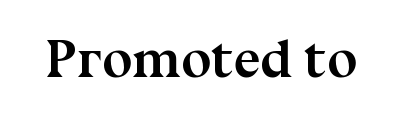
{"serif": "yes", "italic": "no", "bold": "yes", "weight": "semibold", "width": "normal", "stroke_contrast": "medium", "x_height": "medium", "monospaced": "no", "underline": "no", "letter_spacing": "normal", "letter_spacing_em": 0.0, "glyph_px": 54}
